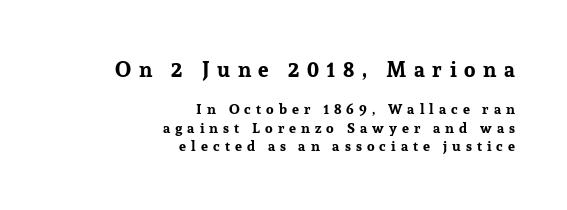
{"italic": "no", "bold": "yes", "underline": "no", "align": "right", "line_spacing": "normal", "line_spacing_ratio": 1.34, "letter_spacing": "wide", "letter_spacing_em": 0.36, "larger_block": "first", "size_ratio": 1.5, "glyph_px": 21}
